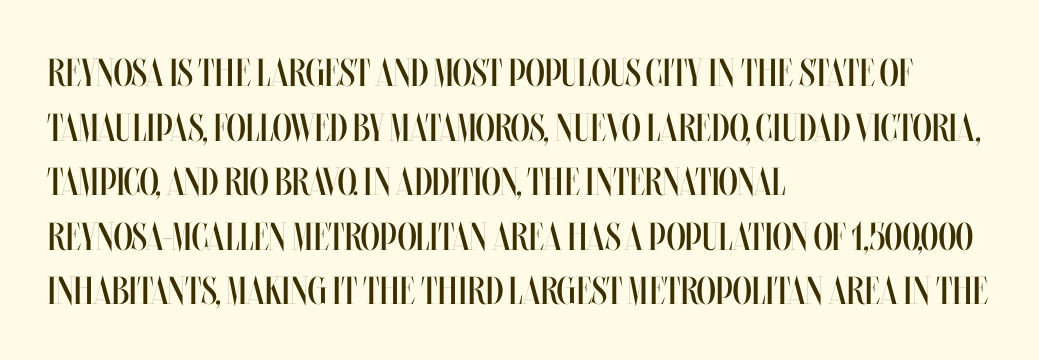
Q: Is the text bold? A: No.
Q: Is the text italic (slanted)? A: No, it is upright.
Q: Is the text underlined? A: No.
Q: How is the paragraph aligned? A: Left-aligned.
Q: Is the spacing between letters normal or unusually wide? A: Normal.
Q: Is the spacing between lines tight, normal or loose? A: Normal.
Q: Width (condensed, normal, or wide)? A: Condensed.
Q: Stroke contrast? A: Medium.
Q: x-height? A: Large.
Q: Monospaced? A: No.
